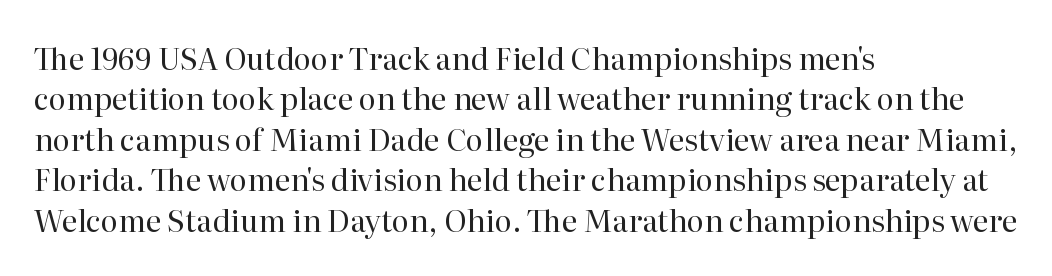
{"serif": "yes", "italic": "no", "bold": "no", "weight": "regular", "width": "normal", "stroke_contrast": "high", "x_height": "medium", "monospaced": "no", "underline": "no", "align": "left", "line_spacing": "normal", "line_spacing_ratio": 1.35, "letter_spacing": "normal", "letter_spacing_em": 0.0, "glyph_px": 30}
